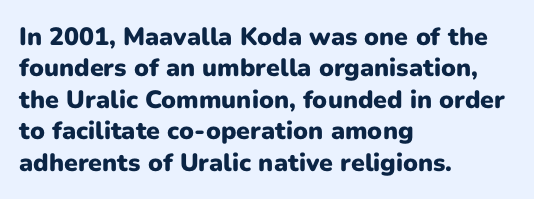
Q: Is the text bold? A: Yes.
Q: Is the text italic (slanted)? A: No, it is upright.
Q: Is the text underlined? A: No.
Q: How is the paragraph aligned? A: Left-aligned.
Q: Is the spacing between letters normal or unusually wide? A: Normal.
Q: Is the spacing between lines tight, normal or loose? A: Normal.
